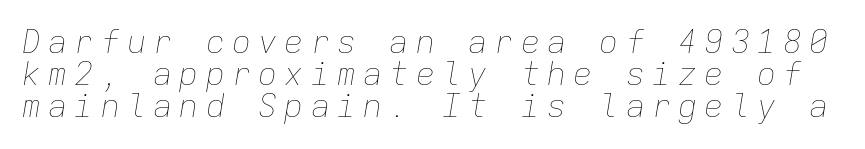
The image shows 32 px thin type, italic (leaning right), monospaced; set tight line spacing (1.0x), unusually wide letter spacing (+0.22 em), not underlined; low stroke contrast and a medium x-height.
